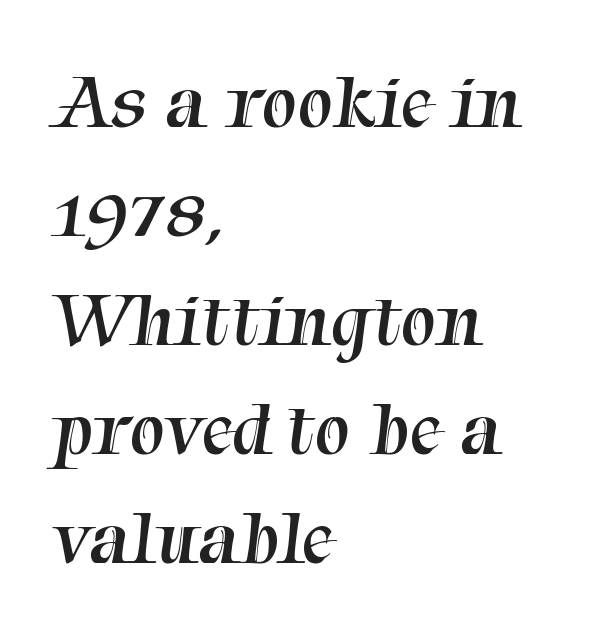
Q: Is the text bold? A: No.
Q: Is the typeface a serif or a sans-serif typeface? A: Serif.
Q: Is the text underlined? A: No.
Q: How is the paragraph aligned? A: Left-aligned.
Q: Is the spacing between letters normal or unusually wide? A: Normal.
Q: Is the spacing between lines tight, normal or loose? A: Normal.
Q: Width (condensed, normal, or wide)? A: Normal.
Q: Stroke contrast? A: Medium.
Q: x-height? A: Medium.
Q: Monospaced? A: No.
